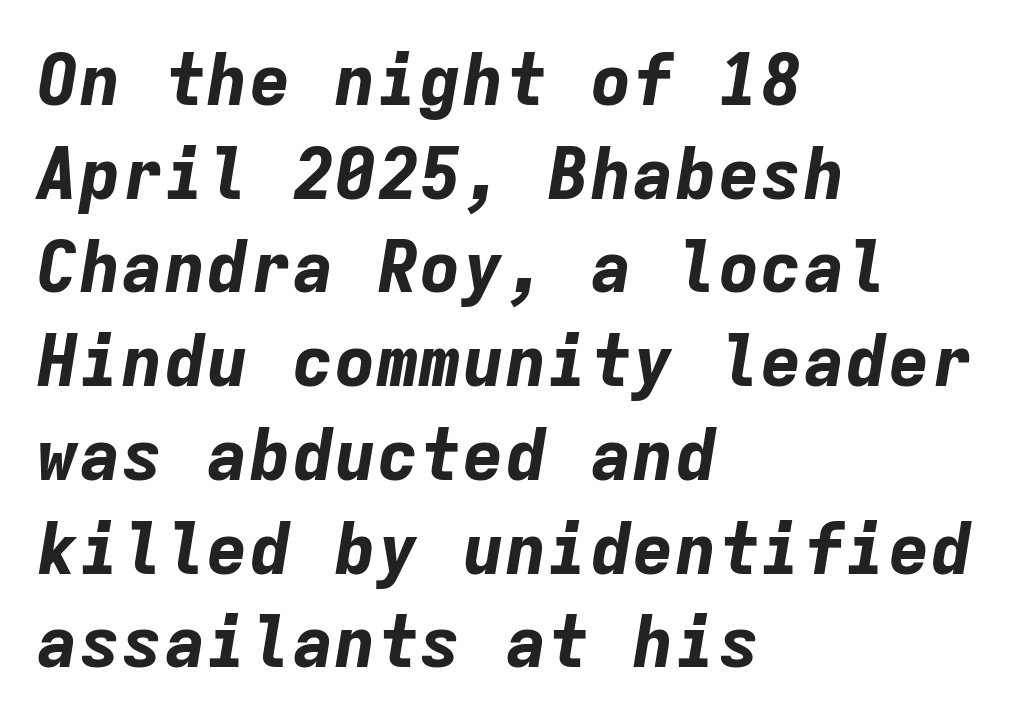
This sample uses an oblique cut, with every glyph tilted off the vertical. The sample has been set heavy, in full bold. The passage shown is typed in a monospace face where columns stay perfectly aligned. Quick note: underline off. The letters sit at their default tracking, neither squeezed nor spread. Does the leading feel generous? No, just average.
